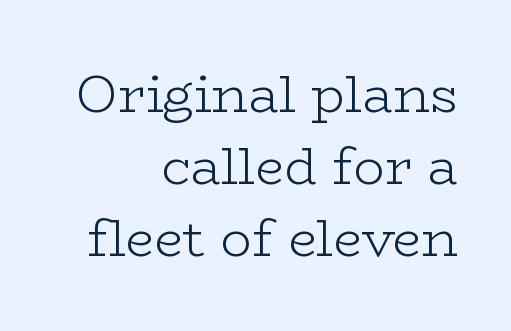
{"serif": "yes", "italic": "no", "bold": "no", "weight": "light", "width": "wide", "stroke_contrast": "low", "x_height": "medium", "monospaced": "no", "underline": "no", "align": "right", "line_spacing": "normal", "line_spacing_ratio": 1.38, "letter_spacing": "normal", "letter_spacing_em": 0.0, "glyph_px": 52}
